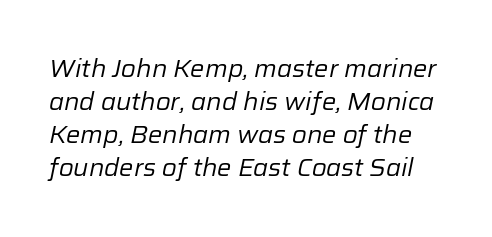
Q: Is the text bold? A: No.
Q: Is the text italic (slanted)? A: Yes, it leans right by about 12 degrees.
Q: Is the text underlined? A: No.
Q: Is the spacing between letters normal or unusually wide? A: Normal.
Q: Is the spacing between lines tight, normal or loose? A: Normal.
